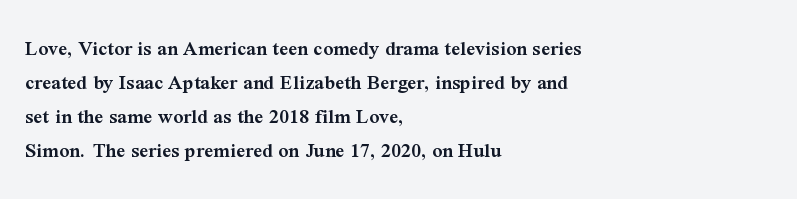
Q: Is the text bold? A: Semi-bold.
Q: Is the text italic (slanted)? A: No, it is upright.
Q: Is the text underlined? A: No.
Q: How is the paragraph aligned? A: Left-aligned.
Q: Is the spacing between letters normal or unusually wide? A: Normal.
Q: Is the spacing between lines tight, normal or loose? A: Normal.
